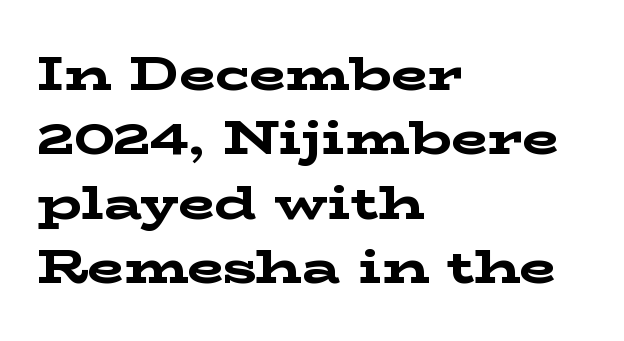
The image shows 47 px bold, wide serif type, upright; set left-aligned, normal line spacing (1.37x), normal letter spacing, not underlined; low stroke contrast and a medium x-height.
